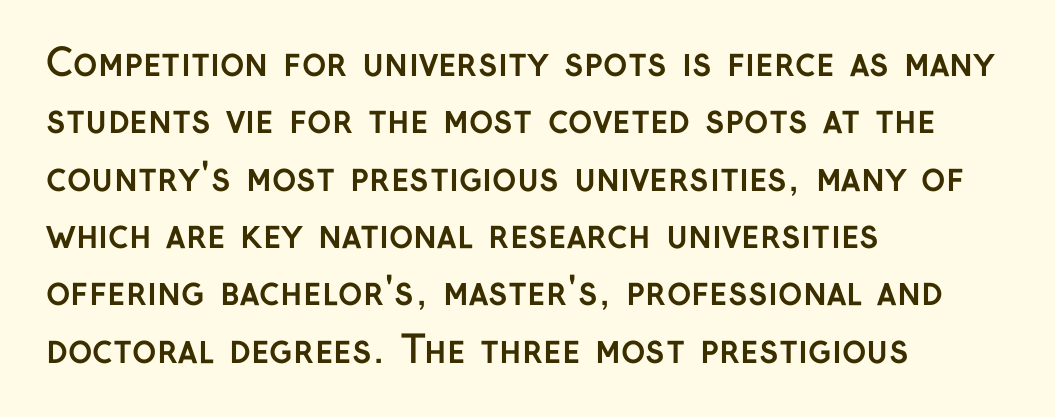
Posture: straight, roman, zero tilt. The rendering uses a bold face; every stroke is thick and dark. The letterforms sit shoulder to shoulder at normal distance. The passage shown is not underscored anywhere.
